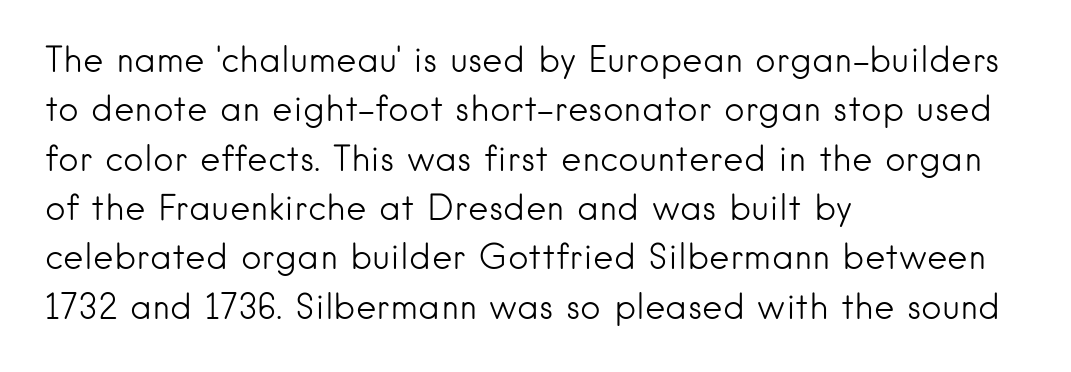
The image shows 35 px light sans-serif type, upright; set left-aligned, normal line spacing (1.41x), normal letter spacing, not underlined; low stroke contrast and a small x-height.
